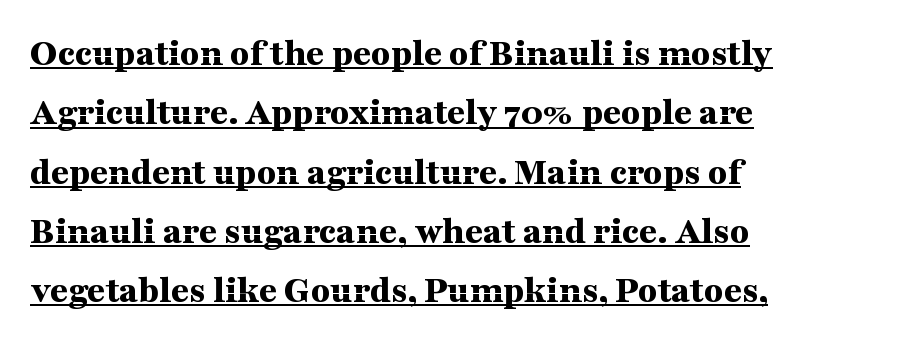
This block has exactly the height ordinary leading produces. The setting favours the left margin, as ordinary paragraphs usually do. Like a heading marked for emphasis, these lines bear an underscore. The strokes are fattened all the way to bold. You can tell from the footed stems that serif type was used.
